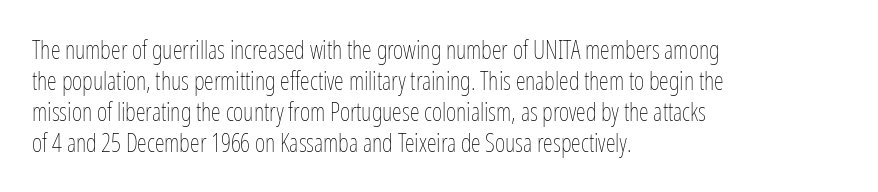
{"italic": "no", "bold": "no", "underline": "no", "align": "left", "line_spacing_ratio": 1.24, "letter_spacing": "normal", "letter_spacing_em": 0.0, "glyph_px": 25}
